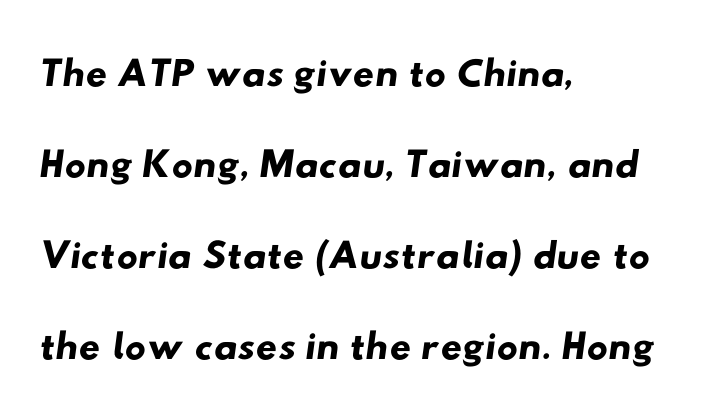
The image shows 59 px wide sans-serif type; set left-aligned, normal line spacing (1.54x), normal letter spacing, not underlined; low stroke contrast and a small x-height.
